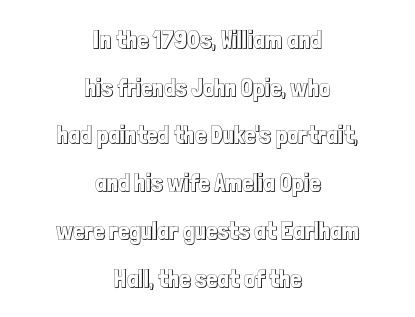
Q: Is the text italic (slanted)? A: No, it is upright.
Q: Is the text underlined? A: No.
Q: How is the paragraph aligned? A: Centered.
Q: Is the spacing between letters normal or unusually wide? A: Normal.
Q: Is the spacing between lines tight, normal or loose? A: Loose.
